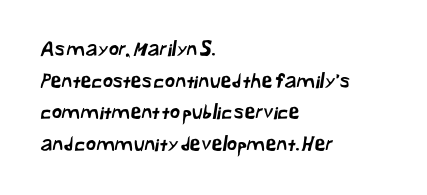
{"underline": "no", "align": "left", "line_spacing": "normal", "line_spacing_ratio": 1.58, "letter_spacing": "normal", "letter_spacing_em": 0.0, "glyph_px": 20}
